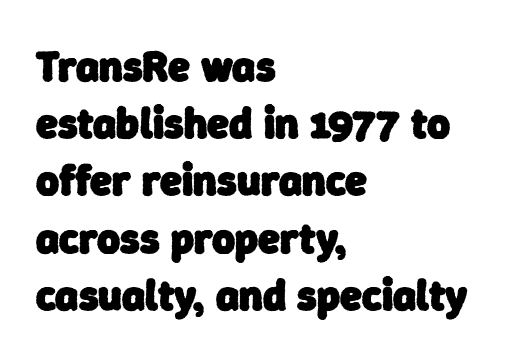
The image shows 44 px heavy sans-serif type; set left-aligned, normal line spacing (1.3x), normal letter spacing, not underlined; low stroke contrast and a medium x-height.
